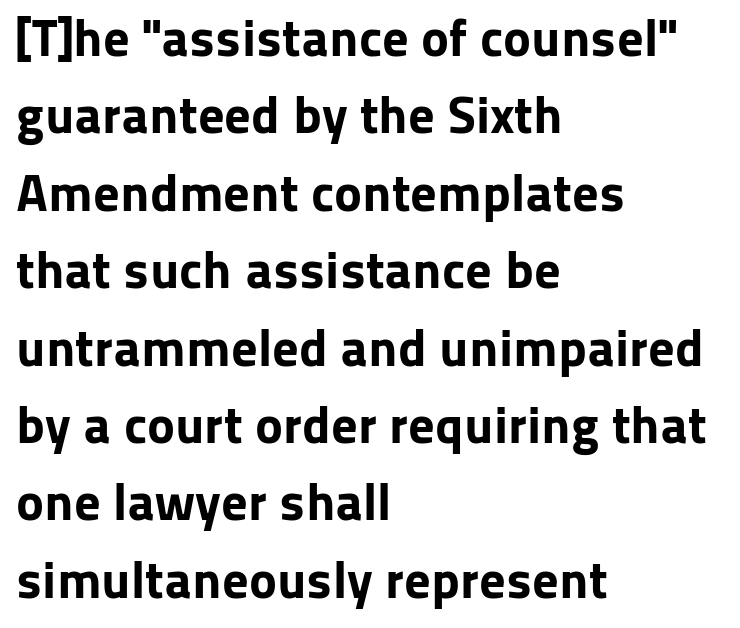
Regular leading. Strong, thick strokes mark this as bold type. Upright lettering throughout. The passage shown is not underscored anywhere. Teacher's note: observe the even left margin — that is flush-left alignment. The passage shown is typed in a proportional face where columns would drift.
